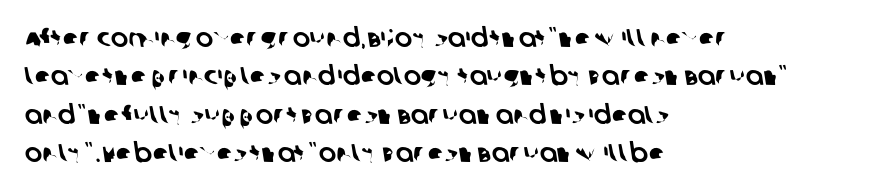
{"underline": "no", "align": "left", "line_spacing": "normal", "line_spacing_ratio": 1.48, "letter_spacing": "normal", "letter_spacing_em": 0.0, "glyph_px": 26}
